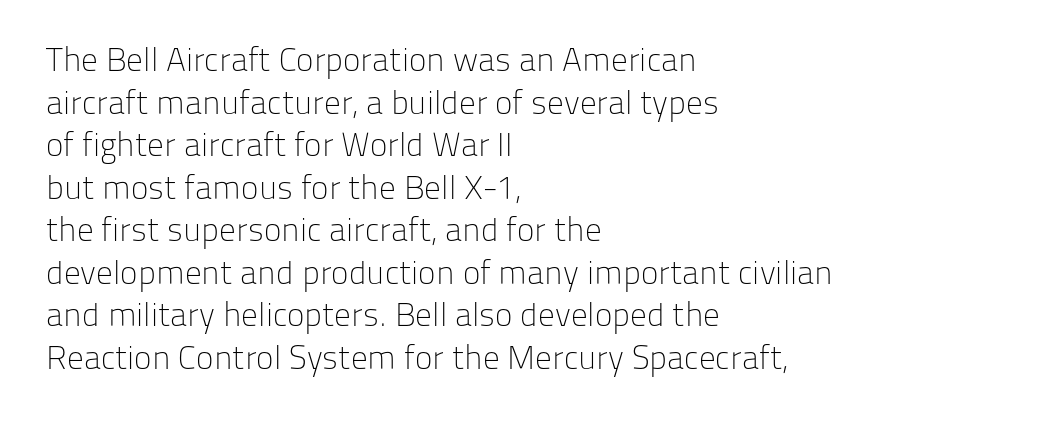
{"serif": "no", "italic": "no", "bold": "no", "weight": "light", "width": "normal", "stroke_contrast": "low", "x_height": "medium", "monospaced": "no", "underline": "no", "align": "left", "line_spacing": "normal", "line_spacing_ratio": 1.29, "letter_spacing": "normal", "letter_spacing_em": 0.0, "glyph_px": 33}
